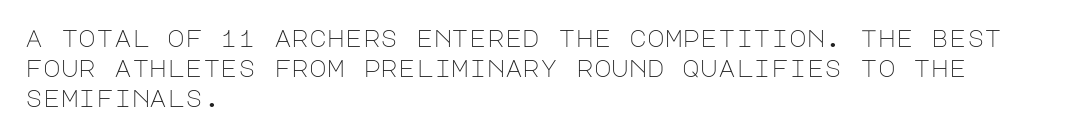
The image shows 24 px text type, upright; set left-aligned, line spacing 1.24x, normal letter spacing, not underlined.
